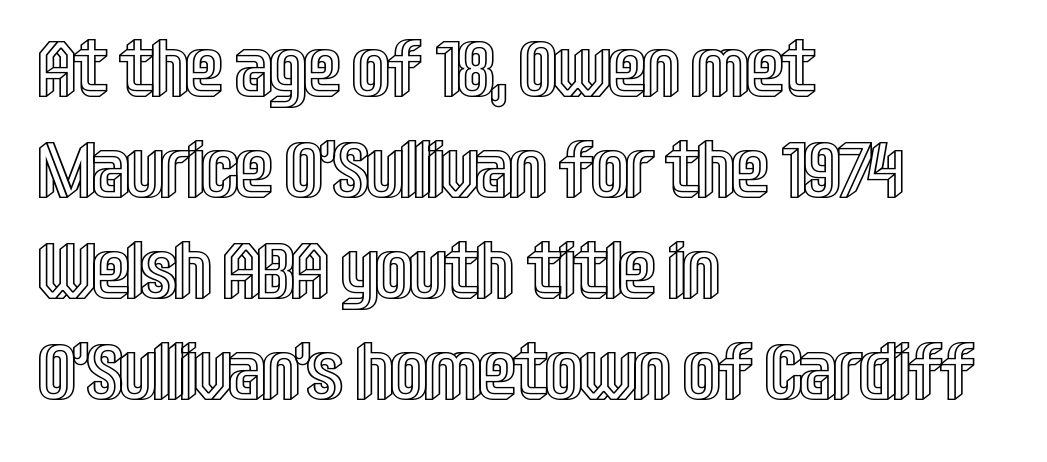
The image shows 79 px condensed type, upright; set left-aligned, normal line spacing (1.28x), normal letter spacing, not underlined; a large x-height.
